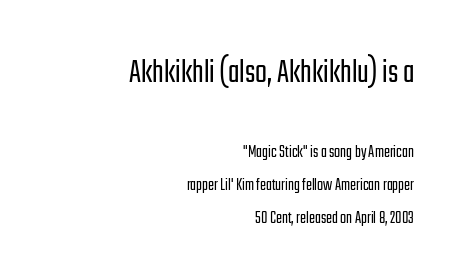
Q: Is the text bold? A: No.
Q: Is the text italic (slanted)? A: No, it is upright.
Q: Is the typeface a serif or a sans-serif typeface? A: Sans-serif.
Q: Is the text underlined? A: No.
Q: How is the paragraph aligned? A: Right-aligned.
Q: Is the spacing between letters normal or unusually wide? A: Normal.
Q: Which block of text is set in a larger size, the first (top) or the second (bottom)? A: The first (top) one.
Q: Width (condensed, normal, or wide)? A: Condensed.
Q: Stroke contrast? A: Low.
Q: x-height? A: Medium.
Q: Monospaced? A: No.
